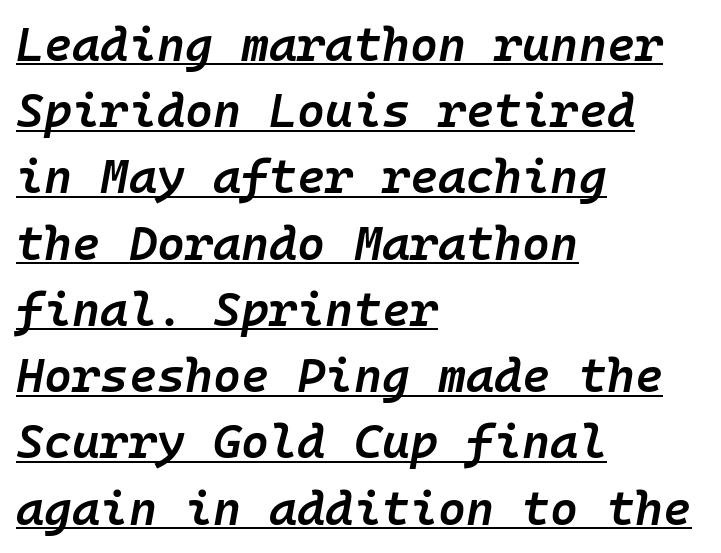
{"italic": "yes", "lean": "right", "slant_degrees": 10, "bold": "semi", "weight": "semibold", "width": "normal", "stroke_contrast": "low", "x_height": "medium", "monospaced": "yes", "underline": "yes", "align": "left", "line_spacing": "normal", "line_spacing_ratio": 1.38, "letter_spacing": "normal", "letter_spacing_em": 0.0, "glyph_px": 48}
